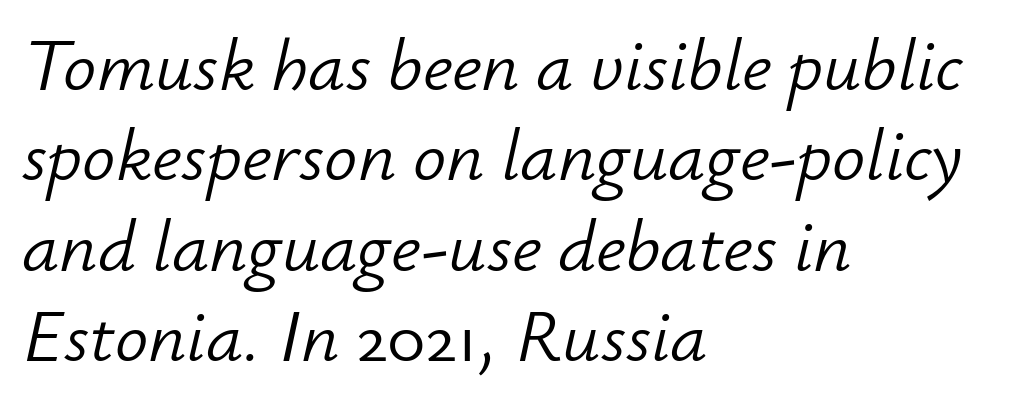
Q: Is the text bold? A: No.
Q: Is the text italic (slanted)? A: Yes, it leans right by about 12 degrees.
Q: Is the text underlined? A: No.
Q: How is the paragraph aligned? A: Left-aligned.
Q: Is the spacing between letters normal or unusually wide? A: Normal.
Q: Width (condensed, normal, or wide)? A: Normal.
Q: Stroke contrast? A: Low.
Q: x-height? A: Small.
Q: Monospaced? A: No.
